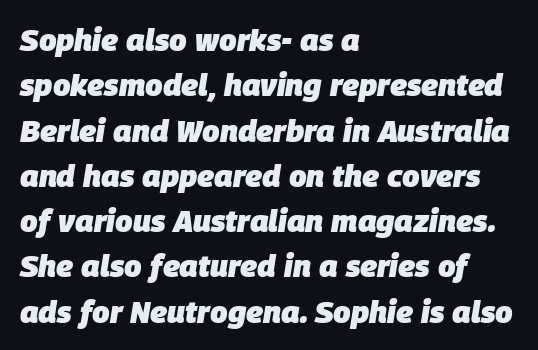
The image shows 31 px heavy type, italic (leaning right); set left-aligned, normal line spacing (1.46x), normal letter spacing, not underlined; low stroke contrast and a large x-height.
